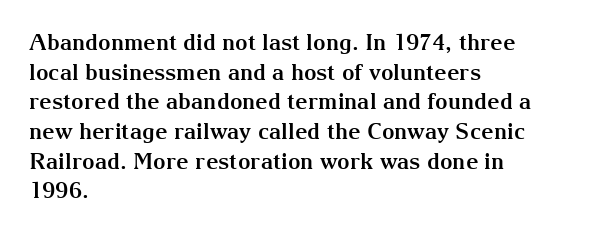
The image shows 22 px bold type, upright; set left-aligned, normal line spacing (1.35x), normal letter spacing, not underlined.
